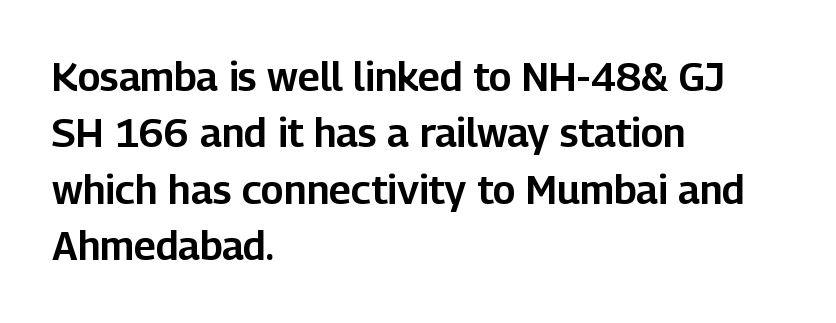
The image shows 40 px sans-serif type, upright; set left-aligned, normal line spacing (1.41x), normal letter spacing, not underlined; low stroke contrast and a medium x-height.
